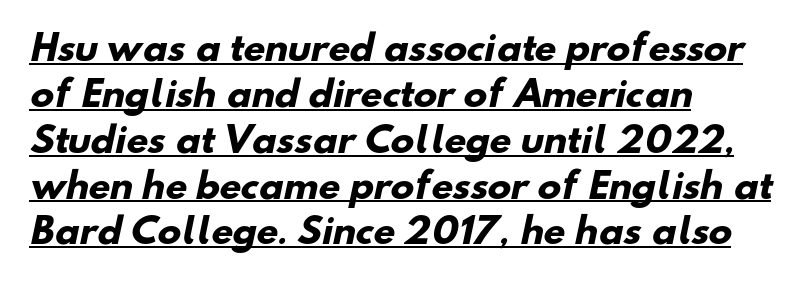
{"serif": "no", "bold": "yes", "weight": "heavy", "width": "normal", "stroke_contrast": "low", "x_height": "small", "monospaced": "no", "underline": "yes", "align": "left", "line_spacing": "normal", "line_spacing_ratio": 1.31, "letter_spacing": "normal", "letter_spacing_em": 0.0, "glyph_px": 35}
